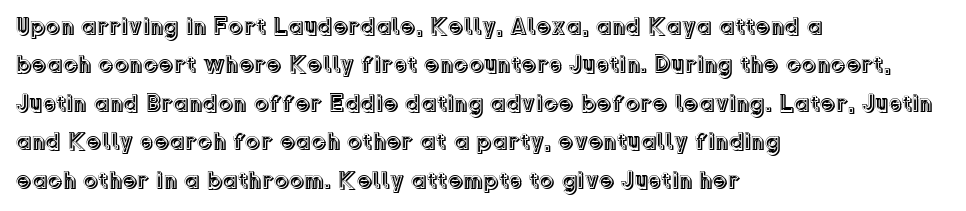
{"italic": "no", "underline": "no", "align": "left", "line_spacing": "normal", "line_spacing_ratio": 1.6, "letter_spacing": "normal", "letter_spacing_em": 0.0, "glyph_px": 24}
